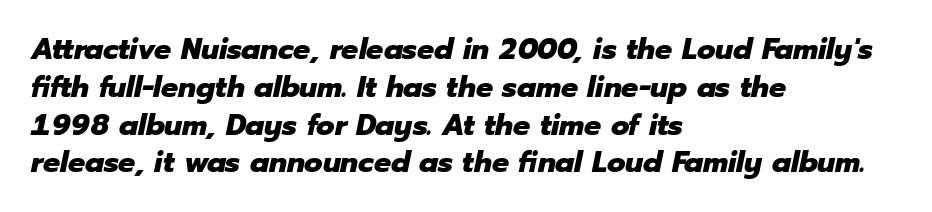
{"italic": "yes", "lean": "right", "slant_degrees": 12, "bold": "yes", "weight": "heavy", "width": "normal", "stroke_contrast": "low", "x_height": "medium", "monospaced": "no", "underline": "no", "align": "left", "line_spacing": "normal", "line_spacing_ratio": 1.26, "letter_spacing": "normal", "letter_spacing_em": 0.0, "glyph_px": 30}
